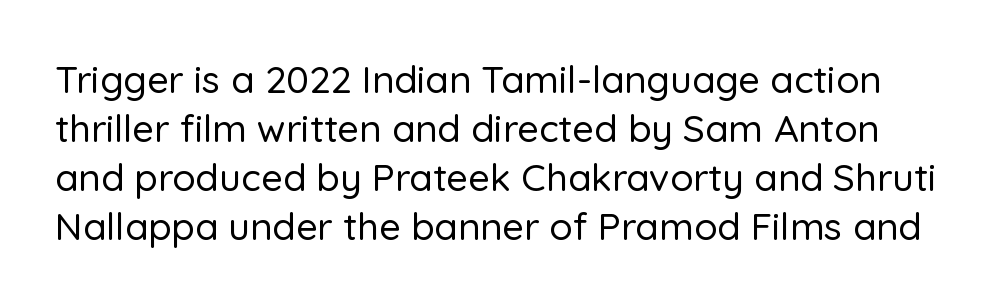
Q: Is the text italic (slanted)? A: No, it is upright.
Q: Is the typeface a serif or a sans-serif typeface? A: Sans-serif.
Q: Is the text underlined? A: No.
Q: Is the spacing between letters normal or unusually wide? A: Normal.
Q: Is the spacing between lines tight, normal or loose? A: Normal.
Q: Width (condensed, normal, or wide)? A: Normal.
Q: Stroke contrast? A: Low.
Q: x-height? A: Medium.
Q: Monospaced? A: No.
